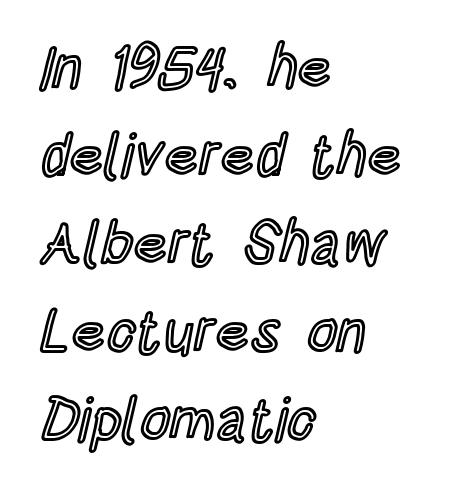
{"width": "condensed", "x_height": "large", "monospaced": "no", "underline": "no", "align": "left", "line_spacing": "normal", "line_spacing_ratio": 1.49, "letter_spacing": "normal", "letter_spacing_em": 0.0, "glyph_px": 59}
